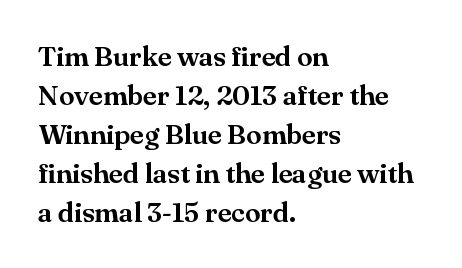
I'd call this a serif setting — the letters wear small feet. Descender tails drop into unmarked territory. Left-aligned paragraph, ragged on the right. The letters advance in unequal steps, a hallmark of proportional type. Standard letterfit; no display-style spreading of the glyphs. Posture: straight, roman, zero tilt.
